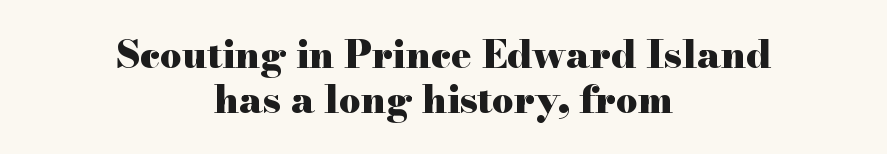
The face used here is seriffed, in the tradition of book romans. Each line is balanced around a shared central axis. Is this a fixed-width face? No — the glyphs have proportional, varying widths. Has an underline been added? It has not. These words are printed bold, with thick strokes throughout.
